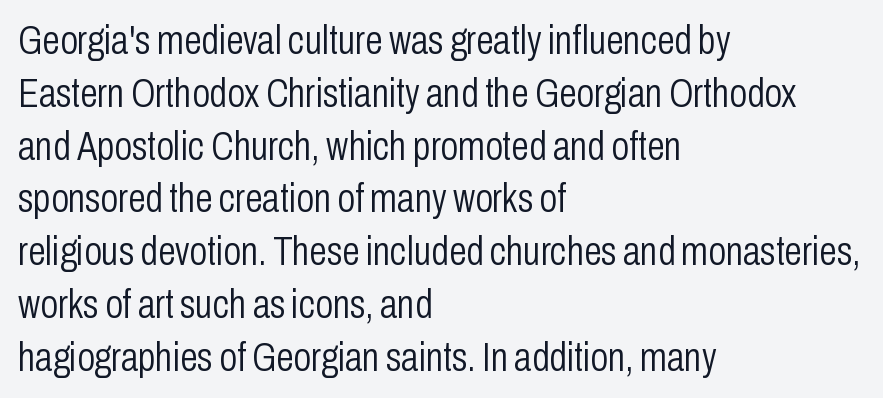
The image shows 40 px light, condensed sans-serif type, upright; set left-aligned, normal line spacing (1.32x), normal letter spacing, not underlined; low stroke contrast and a medium x-height.
